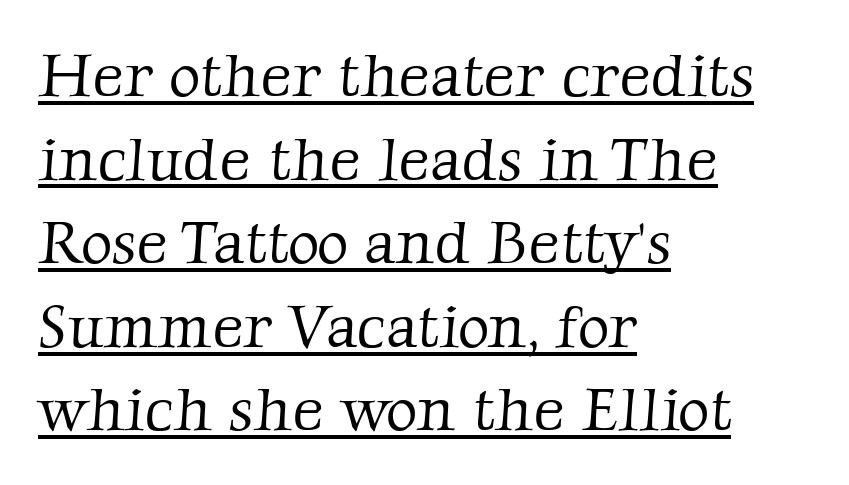
{"serif": "yes", "bold": "no", "weight": "light", "width": "normal", "stroke_contrast": "low", "x_height": "medium", "monospaced": "no", "underline": "yes", "align": "left", "line_spacing": "normal", "line_spacing_ratio": 1.37, "letter_spacing": "normal", "letter_spacing_em": 0.0, "glyph_px": 61}
